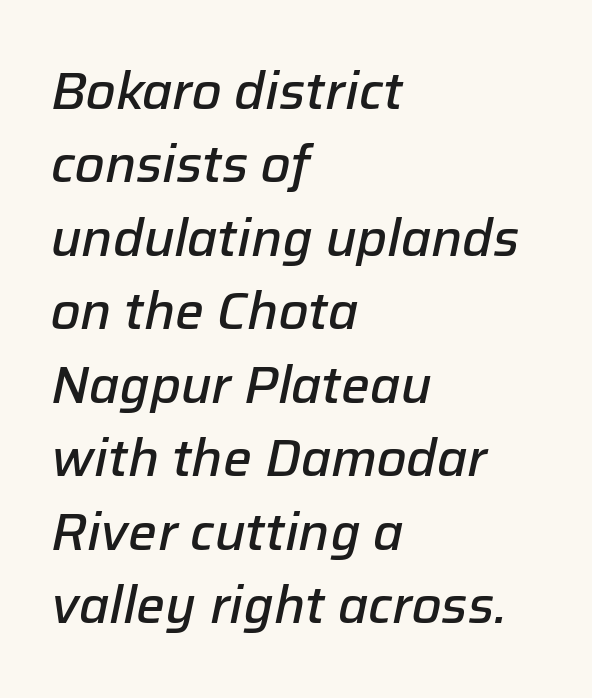
The image shows 51 px semibold type, italic (leaning right); set left-aligned, normal line spacing (1.44x), normal letter spacing, not underlined; low stroke contrast and a medium x-height.
